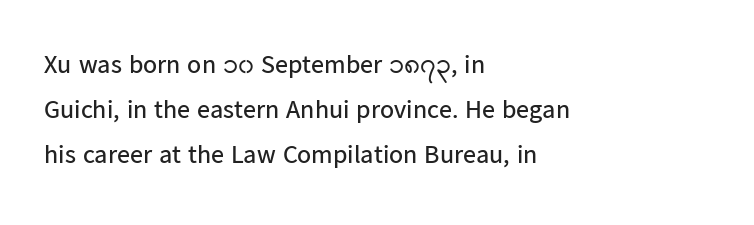
Characters follow at the spacing the type designer built in. Characters remain perfectly vertical along every line. This is not heavy type; no bold has been used. Where is the straight margin? On the left.
